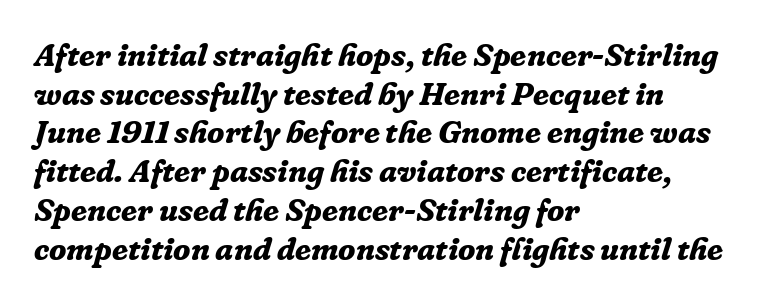
Q: Is the text bold? A: Yes.
Q: Is the text italic (slanted)? A: Yes, it leans right by about 16 degrees.
Q: Is the typeface a serif or a sans-serif typeface? A: Serif.
Q: Is the text underlined? A: No.
Q: How is the paragraph aligned? A: Left-aligned.
Q: Is the spacing between letters normal or unusually wide? A: Normal.
Q: Width (condensed, normal, or wide)? A: Normal.
Q: Stroke contrast? A: Low.
Q: x-height? A: Medium.
Q: Monospaced? A: No.
